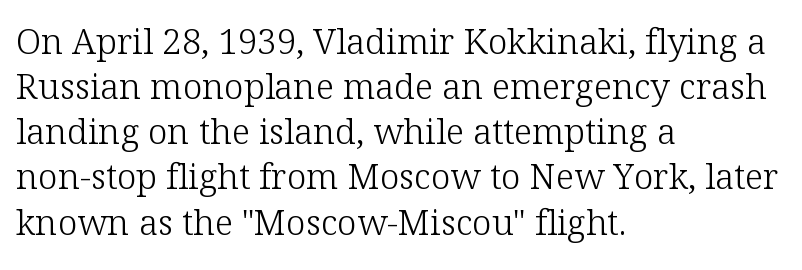
The image shows 35 px light serif type, upright; set left-aligned, normal line spacing (1.29x), normal letter spacing, not underlined; low stroke contrast and a medium x-height.
